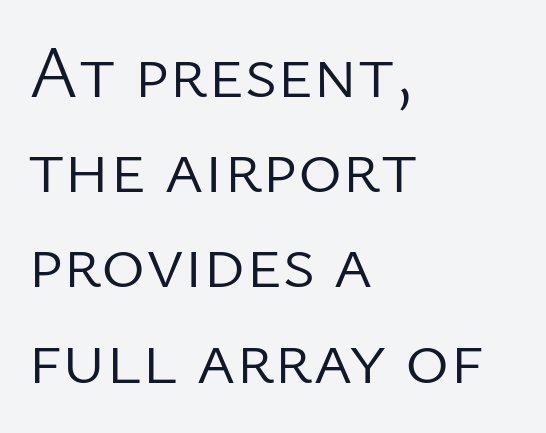
Think of a printed novel: that variable character pitch is what you see here. These lines are set flush left with a ragged right edge. The letters stand upright; this is a roman face. Interline gaps are of average width in this sample.
